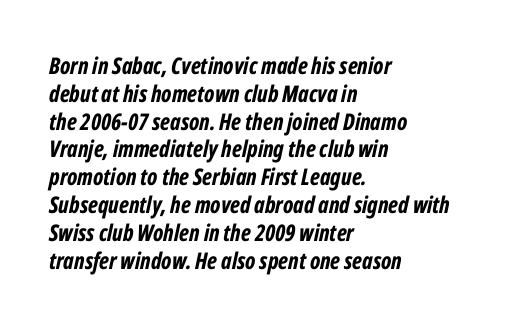
Alignment: flush left. Lines of text with bare space underneath. The letters are bold, with thick, heavy strokes. Inter-character spacing is left at the font's built-in metrics. Slant detected: the letters are inclined.
